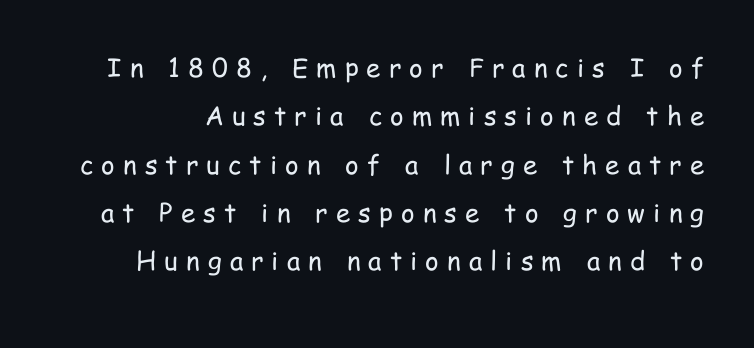
The image shows 26 px text type, upright; set line spacing 1.86x, unusually wide letter spacing (+0.31 em), not underlined.
